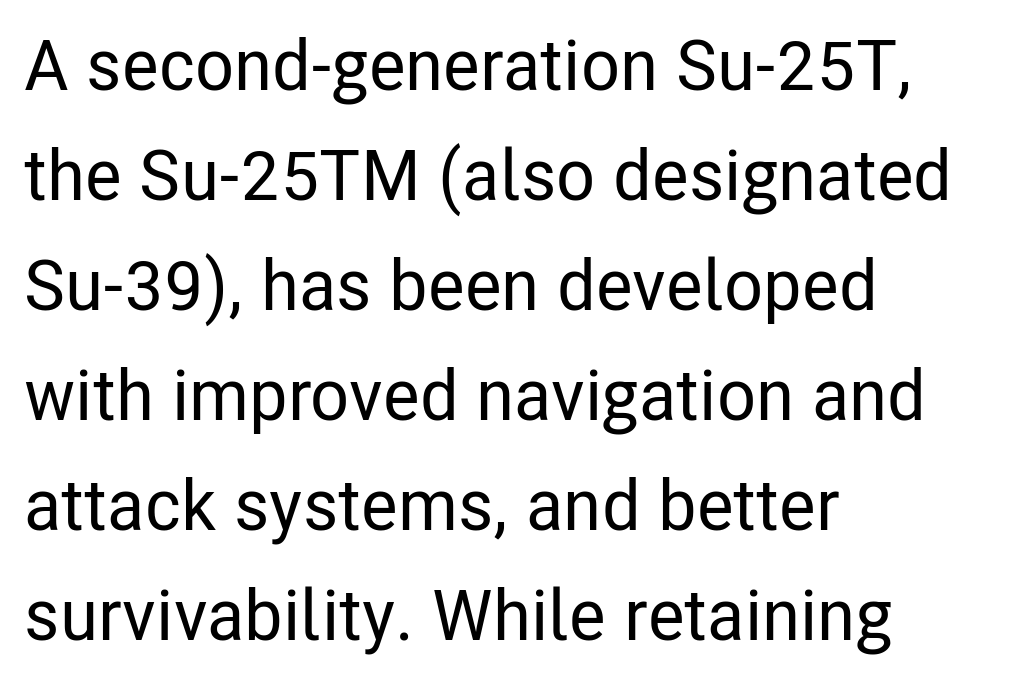
{"serif": "no", "italic": "no", "width": "condensed", "stroke_contrast": "low", "x_height": "medium", "monospaced": "no", "underline": "no", "align": "left", "line_spacing": "normal", "line_spacing_ratio": 1.55, "letter_spacing": "normal", "letter_spacing_em": 0.0, "glyph_px": 71}
